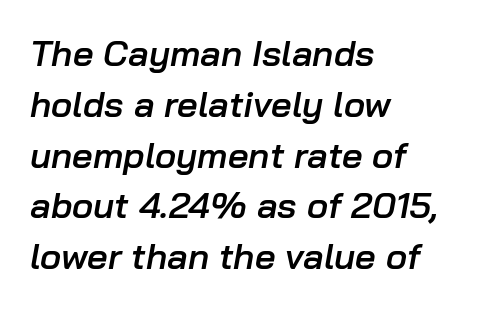
You could not count columns in this text — the font is proportionally spaced. The space beneath each line is pristine and unruled. Yep, that's italic — everything's leaning. Each glyph is drawn with semibold strokes, heavier than normal yet not fully bold.
